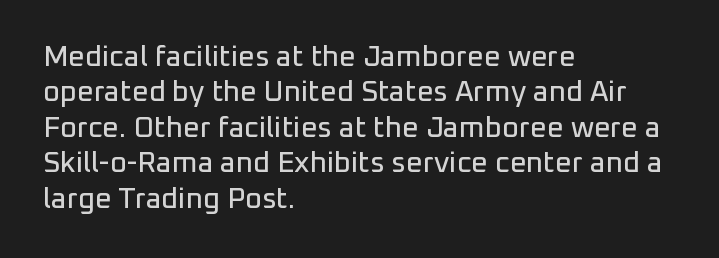
The image shows 29 px sans-serif type, upright; set left-aligned, line spacing 1.22x, normal letter spacing, not underlined; low stroke contrast and a medium x-height.
